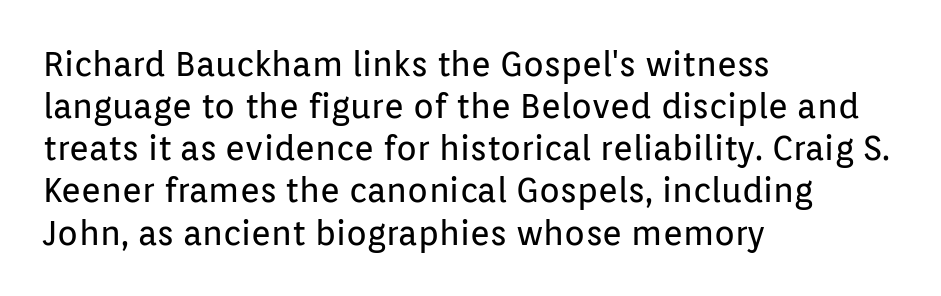
{"serif": "no", "italic": "no", "bold": "no", "weight": "regular", "width": "normal", "stroke_contrast": "low", "x_height": "medium", "monospaced": "no", "underline": "no", "align": "left", "line_spacing_ratio": 1.24, "letter_spacing": "normal", "letter_spacing_em": 0.0, "glyph_px": 34}
